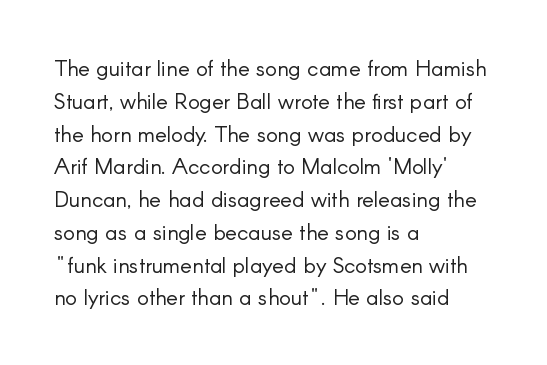
The image shows 22 px text type, upright; set left-aligned, normal line spacing (1.49x), normal letter spacing, not underlined.
